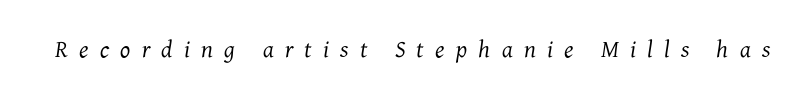
The image shows 24 px text type, italic (leaning right); set unusually wide letter spacing (+0.47 em), not underlined.
